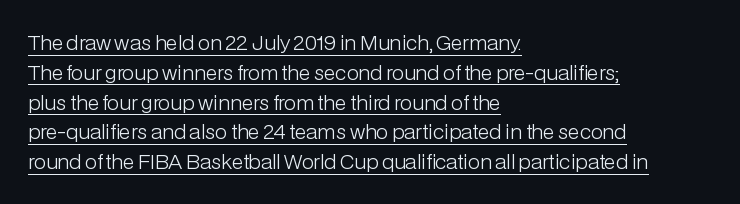
{"italic": "no", "bold": "no", "underline": "yes", "align": "left", "line_spacing": "normal", "line_spacing_ratio": 1.49, "letter_spacing": "normal", "letter_spacing_em": 0.0, "glyph_px": 20}
